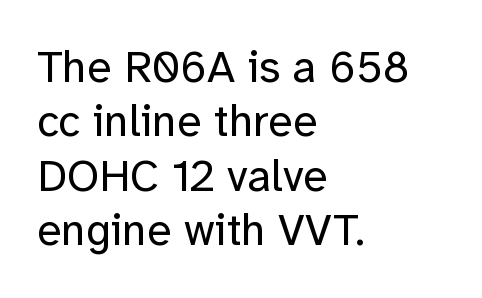
Alignment: flush left. Posture: straight, roman, zero tilt. A quiet, ordinary-to-light weight characterises the typeface. Examine the stroke ends and you'll find no serifs.
